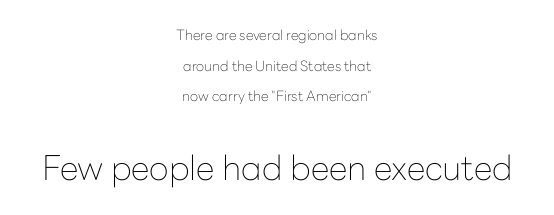
Q: Is the text bold? A: No.
Q: Is the text italic (slanted)? A: No, it is upright.
Q: Is the typeface a serif or a sans-serif typeface? A: Sans-serif.
Q: Is the text underlined? A: No.
Q: How is the paragraph aligned? A: Centered.
Q: Is the spacing between letters normal or unusually wide? A: Normal.
Q: Is the spacing between lines tight, normal or loose? A: Loose.
Q: Which block of text is set in a larger size, the first (top) or the second (bottom)? A: The second (bottom) one.
Q: Width (condensed, normal, or wide)? A: Normal.
Q: Stroke contrast? A: Low.
Q: x-height? A: Medium.
Q: Monospaced? A: No.
